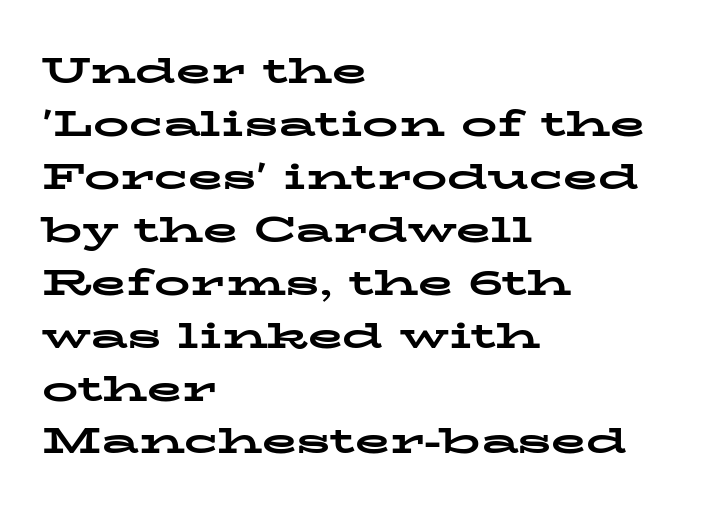
Q: Is the text bold? A: Yes.
Q: Is the text italic (slanted)? A: No, it is upright.
Q: Is the typeface a serif or a sans-serif typeface? A: Serif.
Q: Is the text underlined? A: No.
Q: How is the paragraph aligned? A: Left-aligned.
Q: Is the spacing between letters normal or unusually wide? A: Normal.
Q: Is the spacing between lines tight, normal or loose? A: Normal.
Q: Width (condensed, normal, or wide)? A: Wide.
Q: Stroke contrast? A: Low.
Q: x-height? A: Medium.
Q: Monospaced? A: No.
